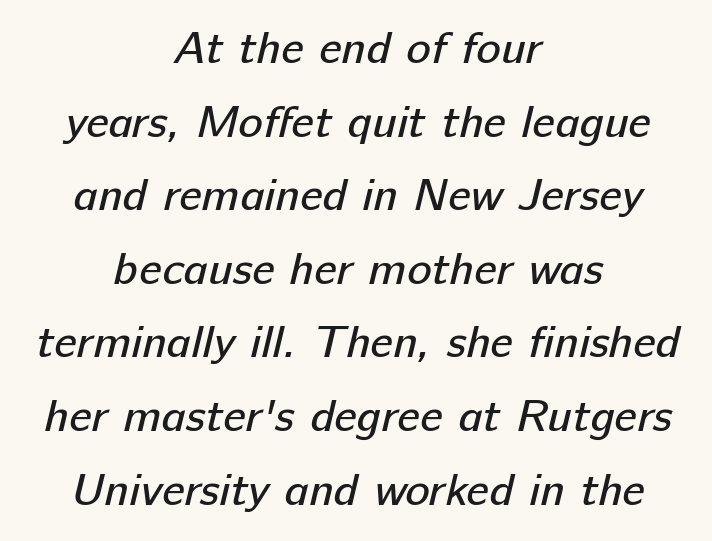
Q: Is the text bold? A: No.
Q: Is the typeface a serif or a sans-serif typeface? A: Sans-serif.
Q: Is the text underlined? A: No.
Q: How is the paragraph aligned? A: Centered.
Q: Is the spacing between letters normal or unusually wide? A: Normal.
Q: Is the spacing between lines tight, normal or loose? A: Normal.
Q: Width (condensed, normal, or wide)? A: Normal.
Q: Stroke contrast? A: Low.
Q: x-height? A: Medium.
Q: Monospaced? A: No.
